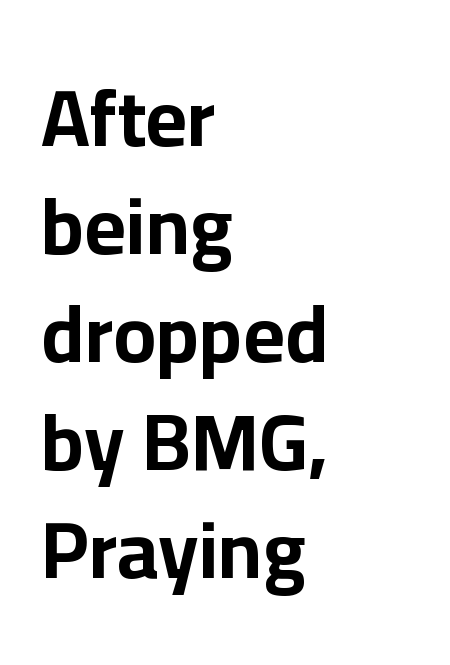
These lines are set flush left with a ragged right edge. Style check: upright. A typesetter would call this proportional, since set widths differ per character. The sample has been set heavy, in full bold.
